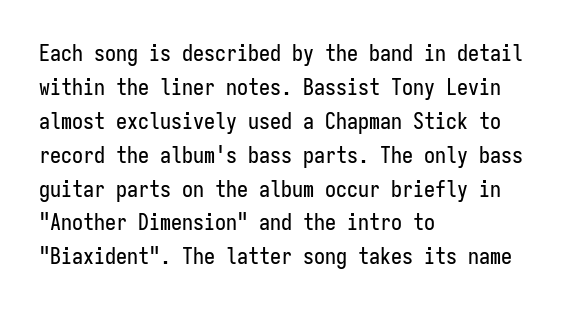
{"italic": "no", "underline": "no", "align": "left", "line_spacing": "normal", "line_spacing_ratio": 1.54, "letter_spacing": "normal", "letter_spacing_em": 0.0, "glyph_px": 22}
